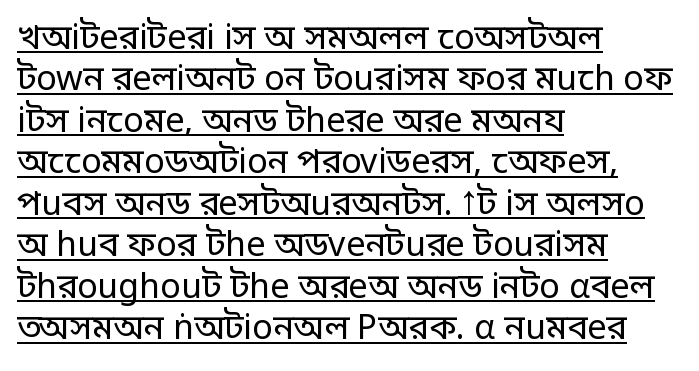
Q: Is the text bold? A: No.
Q: Is the text italic (slanted)? A: No, it is upright.
Q: Is the typeface a serif or a sans-serif typeface? A: Sans-serif.
Q: Is the text underlined? A: Yes.
Q: How is the paragraph aligned? A: Left-aligned.
Q: Is the spacing between letters normal or unusually wide? A: Normal.
Q: Width (condensed, normal, or wide)? A: Normal.
Q: Stroke contrast? A: Low.
Q: x-height? A: Large.
Q: Monospaced? A: No.
